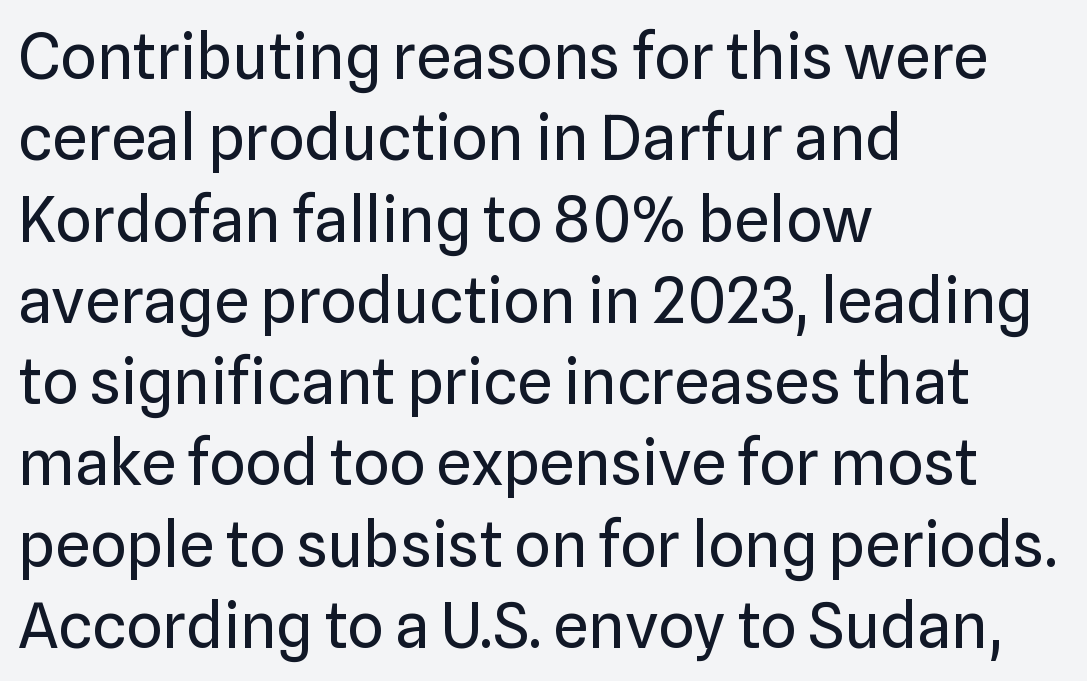
Q: Is the text bold? A: No.
Q: Is the text italic (slanted)? A: No, it is upright.
Q: Is the typeface a serif or a sans-serif typeface? A: Sans-serif.
Q: Is the text underlined? A: No.
Q: How is the paragraph aligned? A: Left-aligned.
Q: Is the spacing between letters normal or unusually wide? A: Normal.
Q: Is the spacing between lines tight, normal or loose? A: Normal.
Q: Width (condensed, normal, or wide)? A: Normal.
Q: Stroke contrast? A: Low.
Q: x-height? A: Medium.
Q: Monospaced? A: No.
